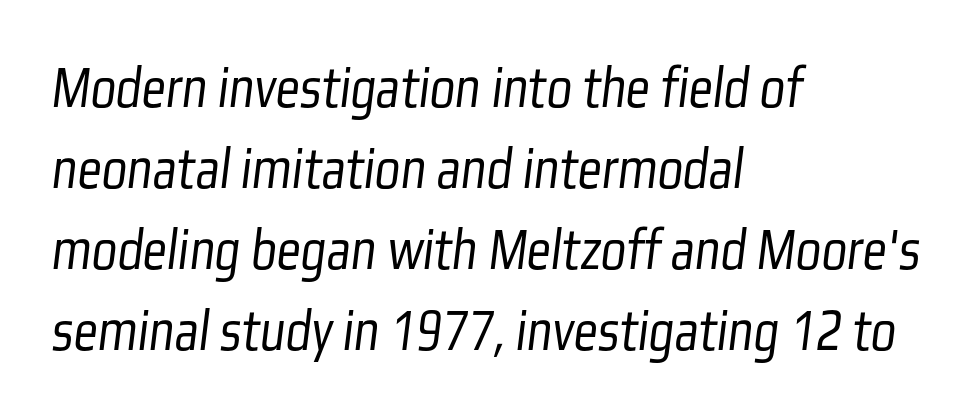
The image shows 60 px light, condensed sans-serif type; set left-aligned, normal line spacing (1.35x), normal letter spacing, not underlined; low stroke contrast and a medium x-height.
